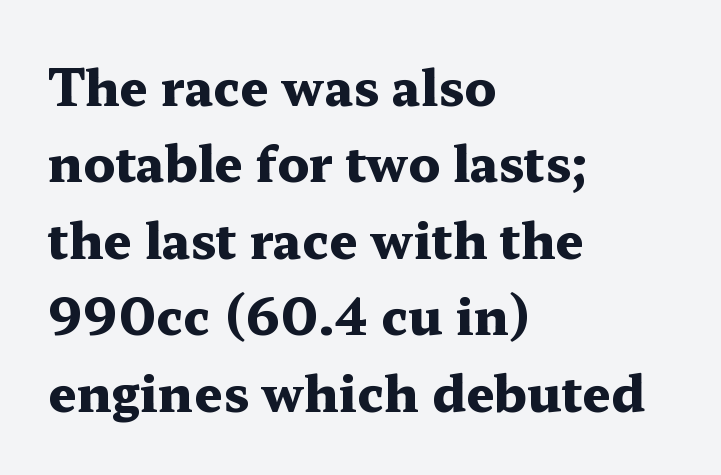
{"serif": "yes", "italic": "no", "bold": "yes", "weight": "heavy", "width": "wide", "stroke_contrast": "medium", "x_height": "medium", "monospaced": "no", "underline": "no", "align": "left", "line_spacing": "normal", "line_spacing_ratio": 1.53, "letter_spacing": "normal", "letter_spacing_em": 0.0, "glyph_px": 50}
